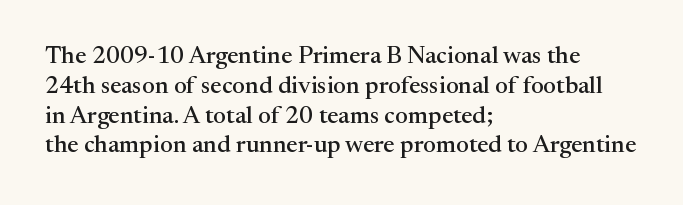
Q: Is the text italic (slanted)? A: No, it is upright.
Q: Is the text underlined? A: No.
Q: How is the paragraph aligned? A: Left-aligned.
Q: Is the spacing between letters normal or unusually wide? A: Normal.
